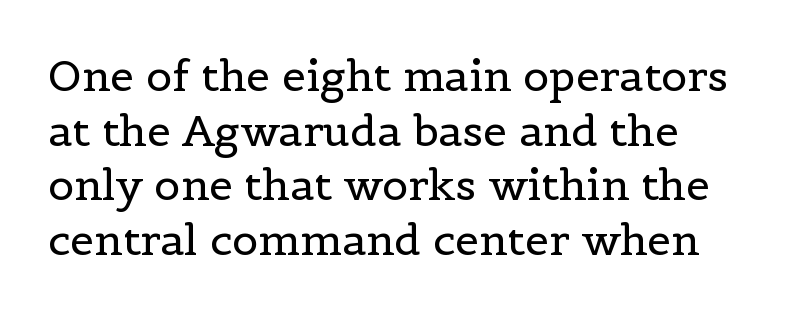
The image shows 43 px regular-weight serif type, upright; set normal line spacing (1.27x), normal letter spacing, not underlined; a medium x-height.
